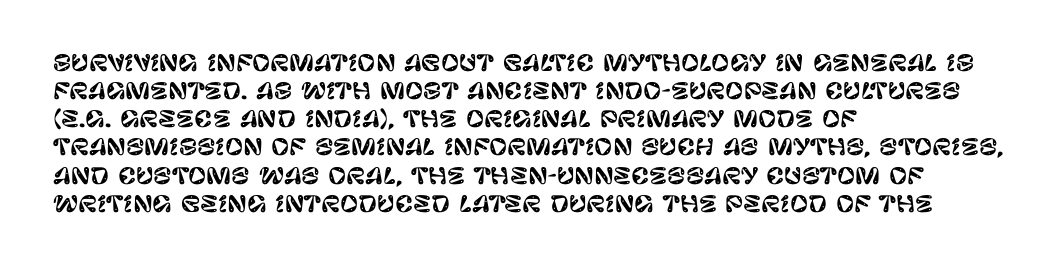
{"underline": "no", "align": "left", "line_spacing": "normal", "line_spacing_ratio": 1.28, "letter_spacing": "normal", "letter_spacing_em": 0.0, "glyph_px": 22}
